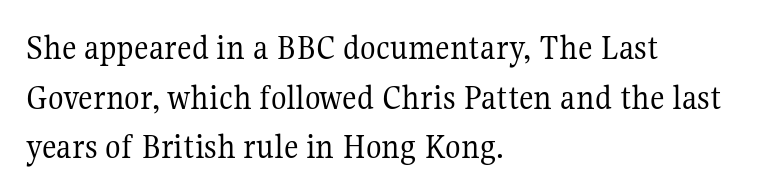
Normally led — the rows are evenly, conventionally spaced. Layout note: lines flush left. Style check: upright. Tracking here is standard; glyphs follow each other at the usual distance. Stems and bowls with no extra thickness — not bold. This sample has the flowing, uneven cadence of proportional lettering.
